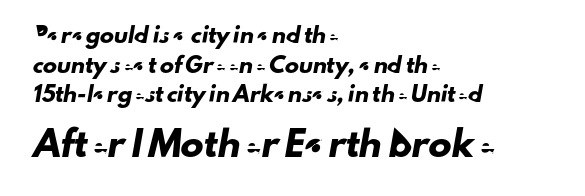
The image shows 23 px text type; set left-aligned, loose line spacing (2.12x), normal letter spacing, not underlined; the second (bottom) block is 1.64x larger.
